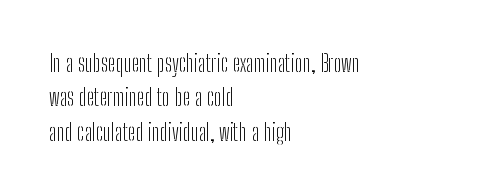
Q: Is the text bold? A: No.
Q: Is the text italic (slanted)? A: No, it is upright.
Q: Is the text underlined? A: No.
Q: How is the paragraph aligned? A: Left-aligned.
Q: Is the spacing between letters normal or unusually wide? A: Normal.
Q: Is the spacing between lines tight, normal or loose? A: Normal.
